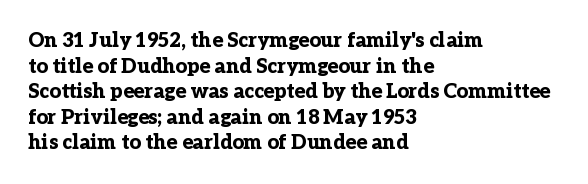
The image shows 20 px bold type, upright; set left-aligned, normal line spacing (1.28x), normal letter spacing, not underlined.
